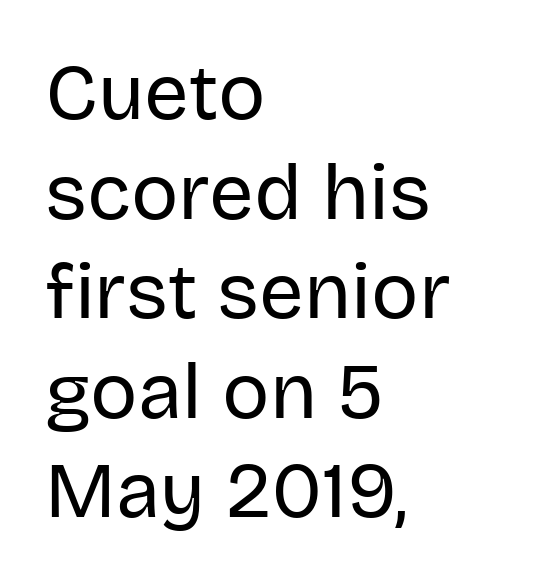
{"serif": "no", "italic": "no", "bold": "no", "weight": "regular", "width": "normal", "stroke_contrast": "low", "x_height": "large", "monospaced": "no", "underline": "no", "align": "left", "line_spacing": "normal", "line_spacing_ratio": 1.26, "letter_spacing": "normal", "letter_spacing_em": 0.0, "glyph_px": 79}
